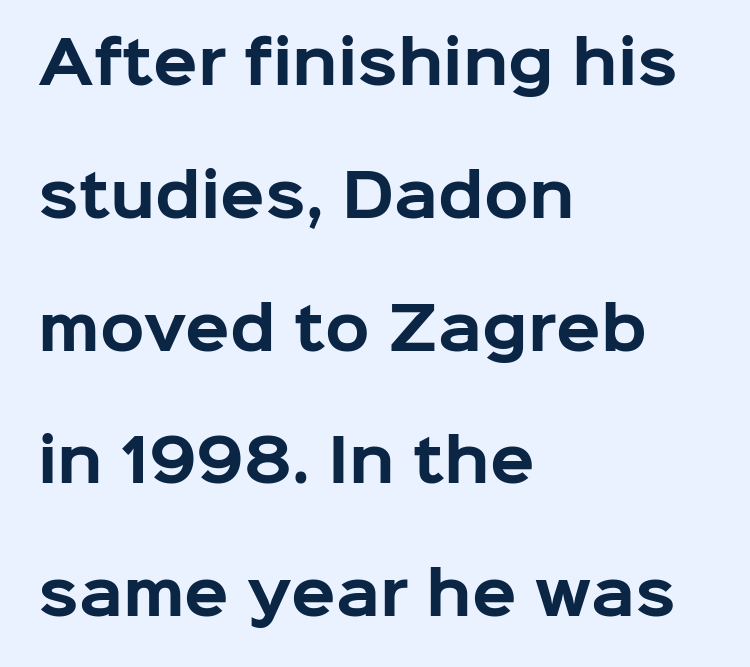
Horizontal alignment here is leftward, the default for most running prose. Here the glyphs are tracked normally, forming tight word shapes. The letters advance in unequal steps, a hallmark of proportional type. Unlike italic type, these characters show no tilt at all.
